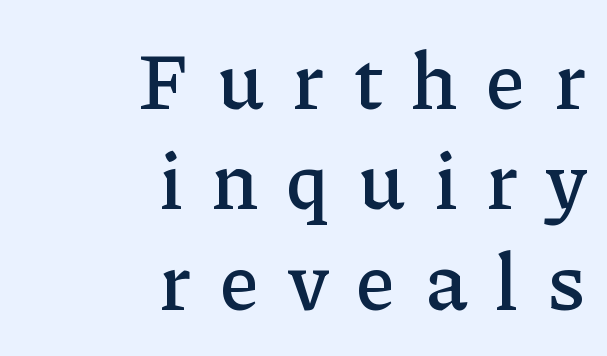
Visually the block forms a straight wall on the right and a jagged coastline on the left. The leading is moderate, giving the passage an even texture. To sum up the face: it has serifs. The rendering uses natural spacing where letterforms have individual widths.
